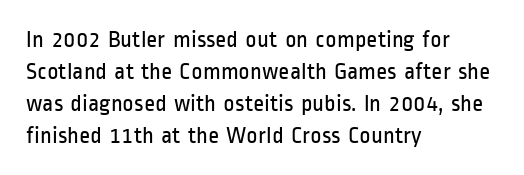
Q: Is the text bold? A: No.
Q: Is the text italic (slanted)? A: No, it is upright.
Q: Is the text underlined? A: No.
Q: How is the paragraph aligned? A: Left-aligned.
Q: Is the spacing between letters normal or unusually wide? A: Normal.
Q: Is the spacing between lines tight, normal or loose? A: Normal.
